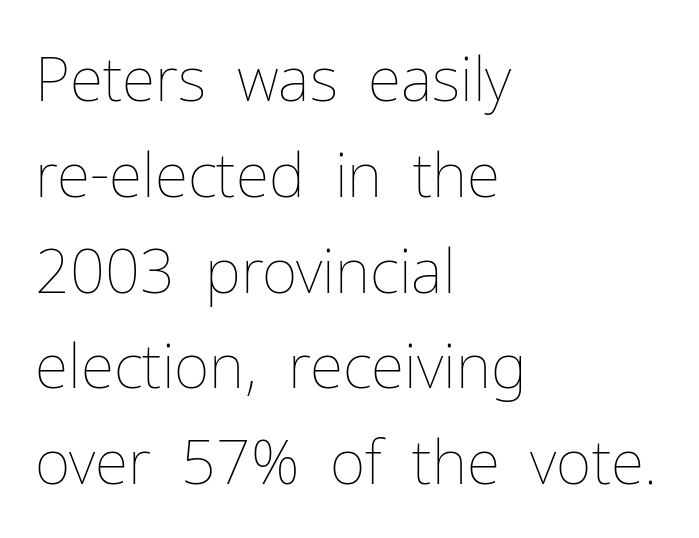
The image shows 61 px thin type, upright; set left-aligned, normal line spacing (1.57x), normal letter spacing, not underlined; low stroke contrast and a medium x-height.
